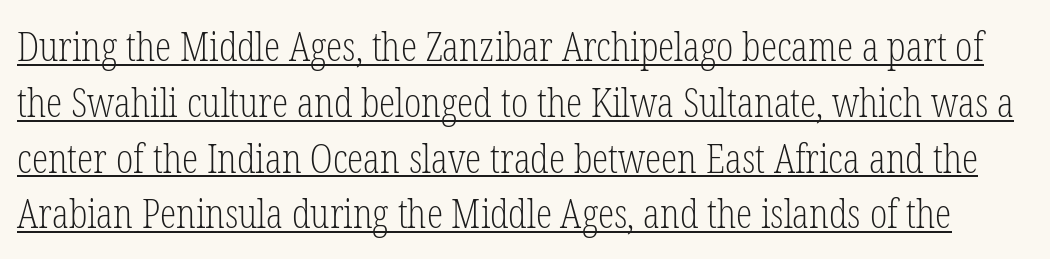
The image shows 41 px light, condensed serif type, upright; set normal line spacing (1.36x), normal letter spacing, underlined; low stroke contrast and a medium x-height.
